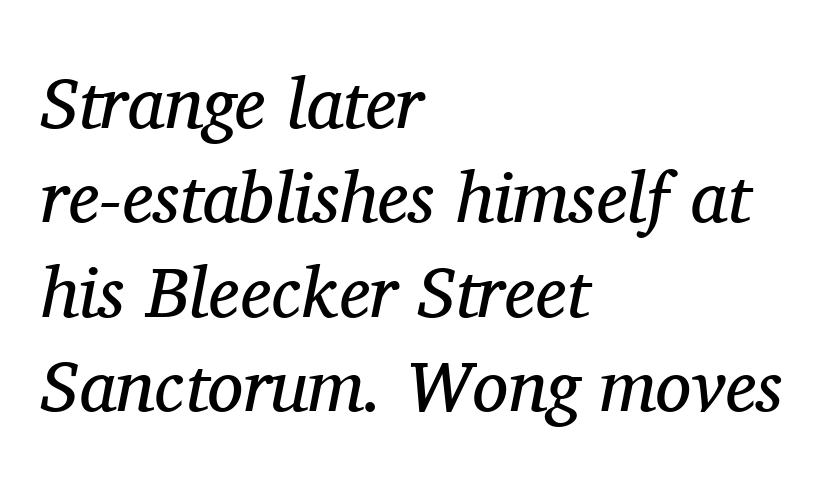
The image shows 72 px regular-weight serif type, italic (leaning right); set left-aligned, normal line spacing (1.31x), normal letter spacing, not underlined; medium stroke contrast and a medium x-height.
